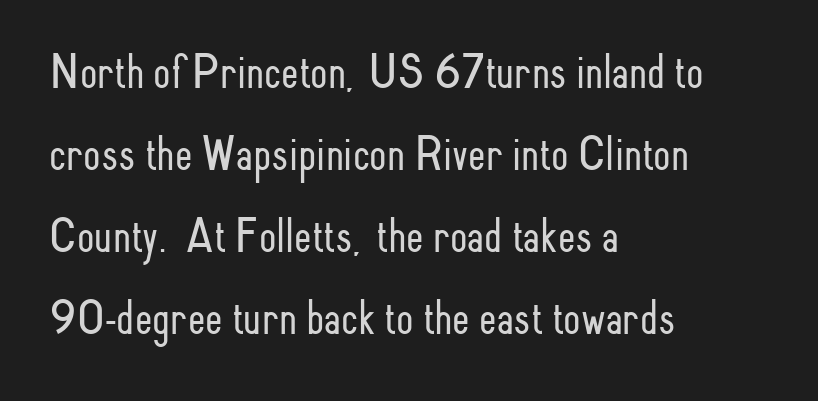
The image shows 50 px light, condensed sans-serif type, upright; set left-aligned, normal line spacing (1.64x), normal letter spacing, not underlined; low stroke contrast and a small x-height.
